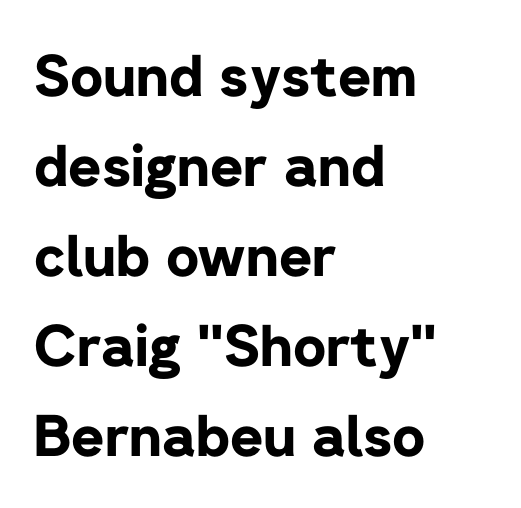
{"serif": "no", "italic": "no", "bold": "yes", "weight": "bold", "width": "normal", "stroke_contrast": "low", "x_height": "medium", "monospaced": "no", "underline": "no", "align": "left", "line_spacing": "normal", "line_spacing_ratio": 1.58, "letter_spacing": "normal", "letter_spacing_em": 0.0, "glyph_px": 57}
